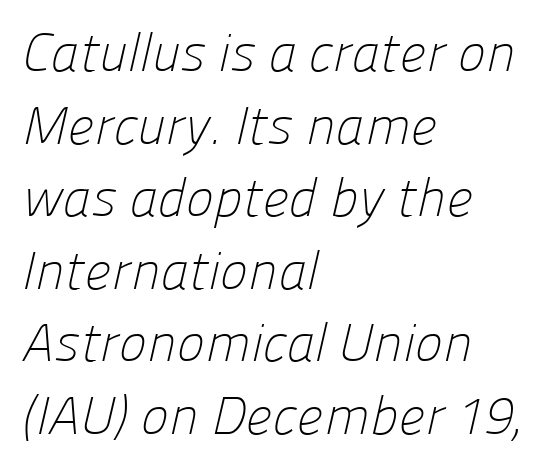
{"serif": "no", "bold": "no", "weight": "light", "width": "normal", "stroke_contrast": "low", "x_height": "medium", "monospaced": "no", "underline": "no", "align": "left", "line_spacing": "normal", "line_spacing_ratio": 1.37, "letter_spacing": "normal", "letter_spacing_em": 0.0, "glyph_px": 53}
